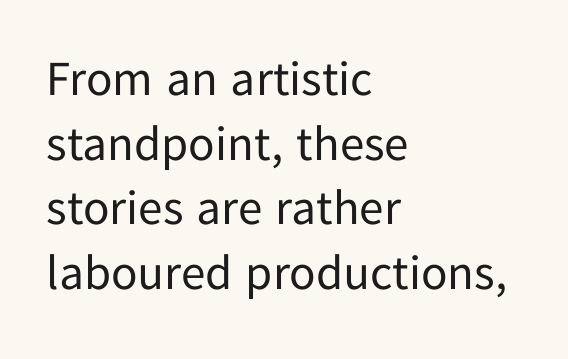
You could not count columns in this text — the font is proportionally spaced. Horizontal alignment here is leftward, the default for most running prose. What stands out about the letter spacing? Nothing — it is the standard amount. Letters have the restrained weight of plain body copy at most. This sample uses a sans-serif face.
